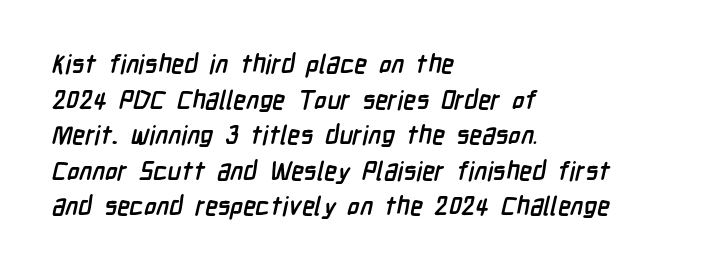
{"bold": "yes", "underline": "no", "align": "left", "line_spacing": "normal", "line_spacing_ratio": 1.37, "letter_spacing": "normal", "letter_spacing_em": 0.0, "glyph_px": 26}
